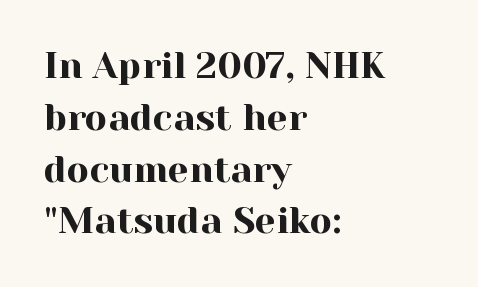
The image shows 37 px serif type, upright; set left-aligned, normal line spacing (1.4x), normal letter spacing, not underlined; a medium x-height.
